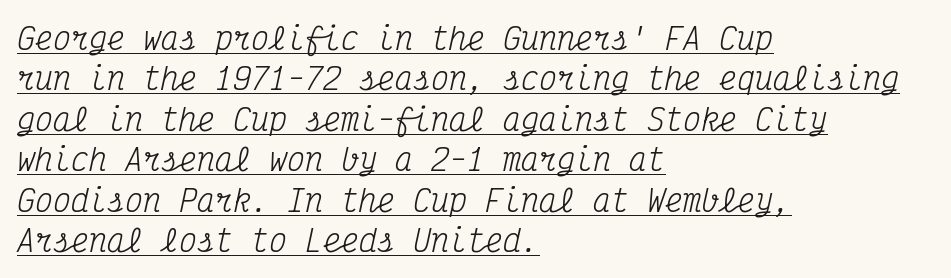
The image shows 30 px regular-weight, condensed serif type, italic (leaning right), monospaced; set left-aligned, normal line spacing (1.35x), normal letter spacing, underlined; medium stroke contrast and a medium x-height.
